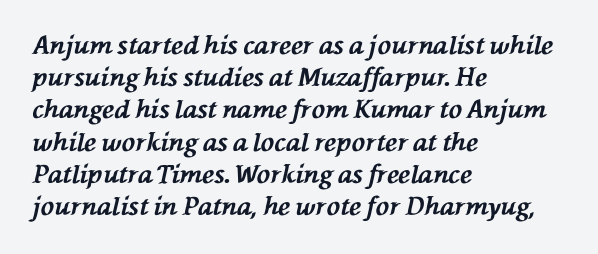
Regular leading. Heft: maximum for text — a bold. The letters are slanted; this is an italic face. A typesetter would call this zero additional tracking.
